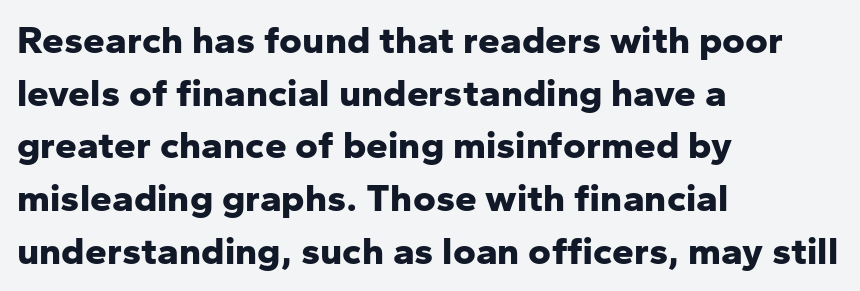
The image shows 39 px bold sans-serif type, upright; set left-aligned, normal line spacing (1.35x), normal letter spacing, not underlined; low stroke contrast and a medium x-height.
